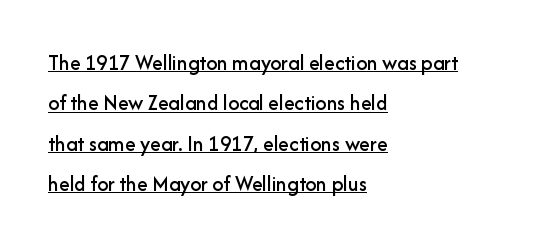
The image shows 22 px text type, upright; set left-aligned, line spacing 1.83x, normal letter spacing, underlined.
